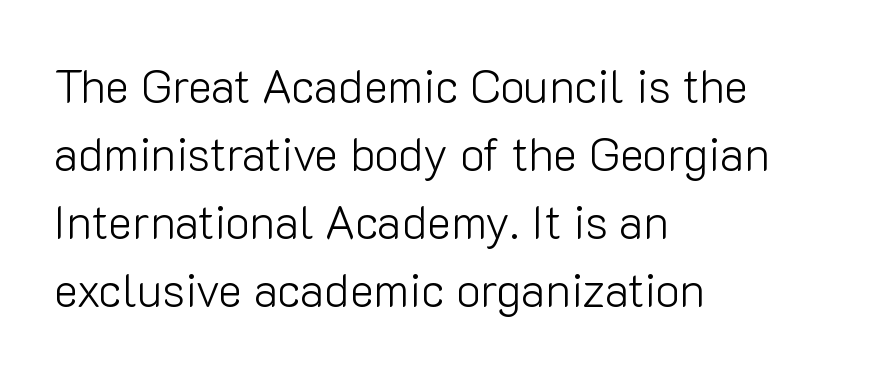
{"serif": "no", "italic": "no", "bold": "no", "weight": "light", "width": "normal", "stroke_contrast": "low", "x_height": "medium", "monospaced": "no", "underline": "no", "align": "left", "line_spacing": "normal", "line_spacing_ratio": 1.48, "letter_spacing": "normal", "letter_spacing_em": 0.0, "glyph_px": 46}
